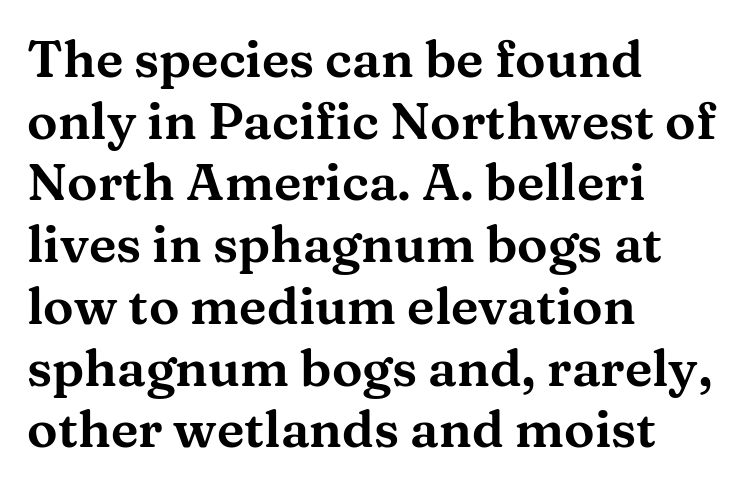
Words float on clear page, feet unadorned. To sum up the face: it has serifs. Quick note: not italic, upright. Varying glyph widths throughout — classic text-font behaviour. The ragged edge is on the right, which tells us the setting is flush left.
